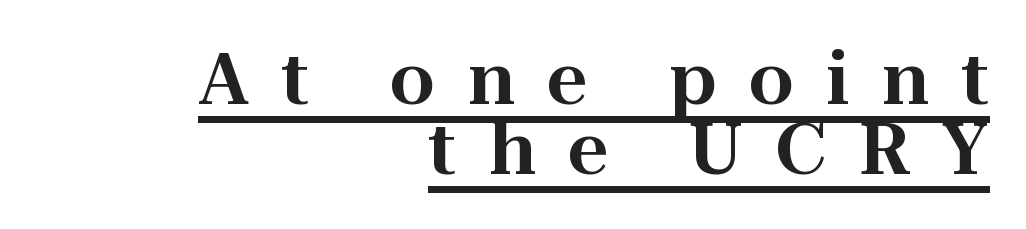
Q: Is the text italic (slanted)? A: No, it is upright.
Q: Is the typeface a serif or a sans-serif typeface? A: Serif.
Q: Is the text underlined? A: Yes.
Q: How is the paragraph aligned? A: Right-aligned.
Q: Is the spacing between letters normal or unusually wide? A: Unusually wide.
Q: Is the spacing between lines tight, normal or loose? A: Tight.
Q: Width (condensed, normal, or wide)? A: Normal.
Q: Stroke contrast? A: High.
Q: x-height? A: Medium.
Q: Monospaced? A: No.
